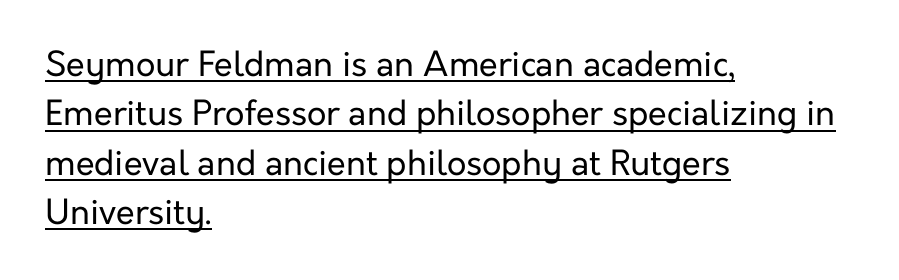
Q: Is the text bold? A: No.
Q: Is the text italic (slanted)? A: No, it is upright.
Q: Is the typeface a serif or a sans-serif typeface? A: Sans-serif.
Q: Is the text underlined? A: Yes.
Q: How is the paragraph aligned? A: Left-aligned.
Q: Is the spacing between letters normal or unusually wide? A: Normal.
Q: Is the spacing between lines tight, normal or loose? A: Normal.
Q: Width (condensed, normal, or wide)? A: Normal.
Q: Stroke contrast? A: Low.
Q: x-height? A: Medium.
Q: Monospaced? A: No.
